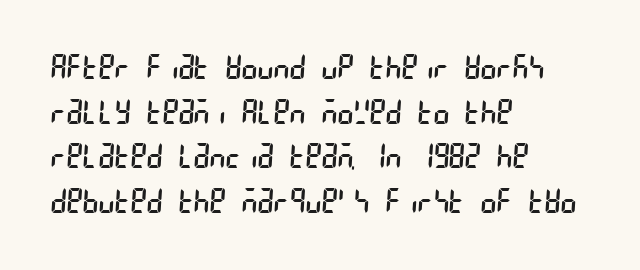
{"serif": "no", "bold": "no", "weight": "regular", "width": "condensed", "stroke_contrast": "low", "x_height": "large", "underline": "no", "align": "left", "line_spacing": "normal", "line_spacing_ratio": 1.31, "letter_spacing": "normal", "letter_spacing_em": 0.0, "glyph_px": 34}
